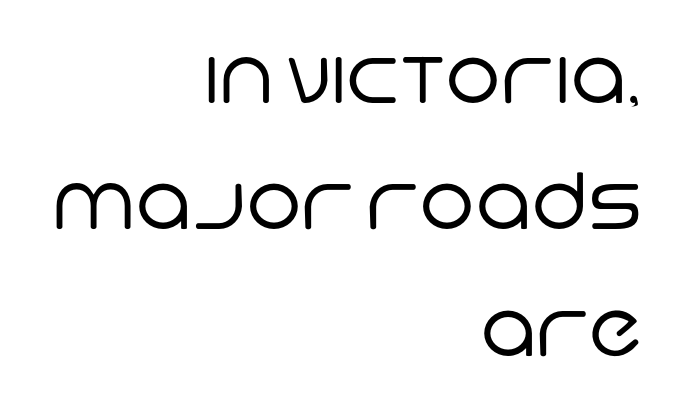
Q: Is the text bold? A: No.
Q: Is the typeface a serif or a sans-serif typeface? A: Sans-serif.
Q: Is the text underlined? A: No.
Q: How is the paragraph aligned? A: Right-aligned.
Q: Is the spacing between letters normal or unusually wide? A: Normal.
Q: Is the spacing between lines tight, normal or loose? A: Normal.
Q: Width (condensed, normal, or wide)? A: Normal.
Q: Stroke contrast? A: Low.
Q: x-height? A: Large.
Q: Monospaced? A: No.
